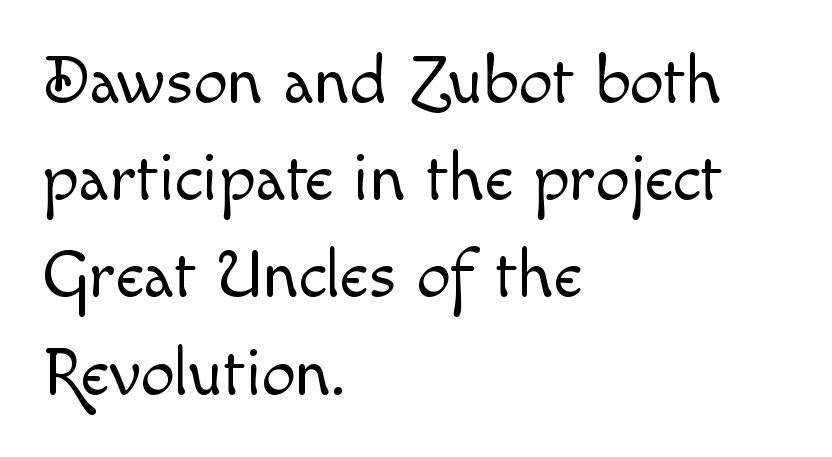
The image shows 68 px light type, upright; set left-aligned, normal line spacing (1.43x), normal letter spacing, not underlined; a small x-height.
